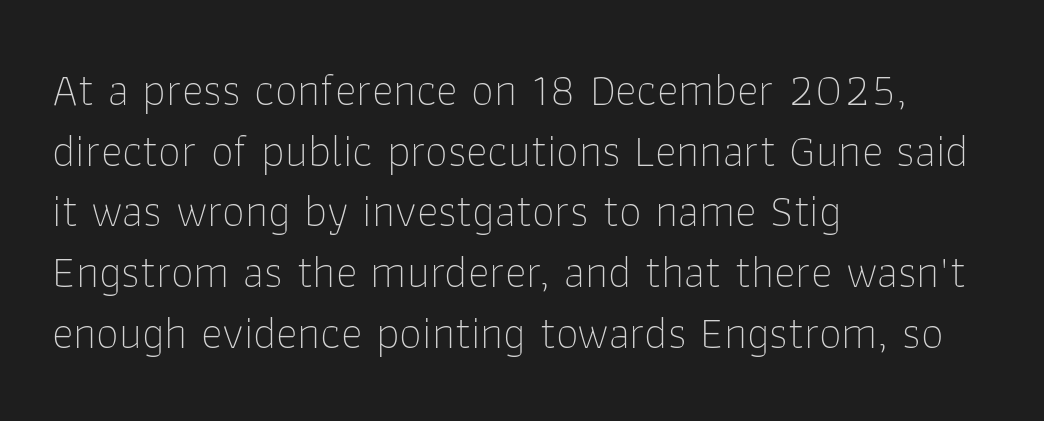
{"serif": "no", "italic": "no", "bold": "no", "weight": "thin", "width": "normal", "stroke_contrast": "low", "x_height": "medium", "monospaced": "no", "underline": "no", "align": "left", "line_spacing": "normal", "line_spacing_ratio": 1.32, "letter_spacing": "normal", "letter_spacing_em": 0.0, "glyph_px": 46}
